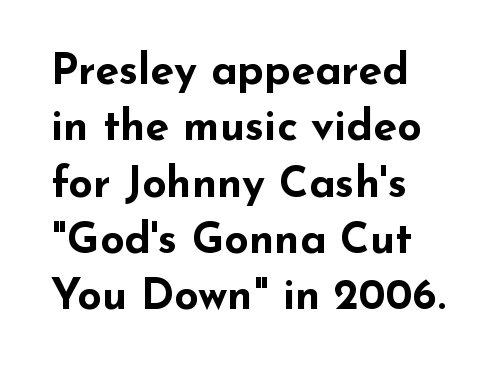
{"serif": "no", "italic": "no", "bold": "yes", "weight": "bold", "width": "wide", "stroke_contrast": "low", "x_height": "small", "monospaced": "no", "underline": "no", "align": "left", "line_spacing": "normal", "line_spacing_ratio": 1.31, "letter_spacing": "normal", "letter_spacing_em": 0.0, "glyph_px": 43}
